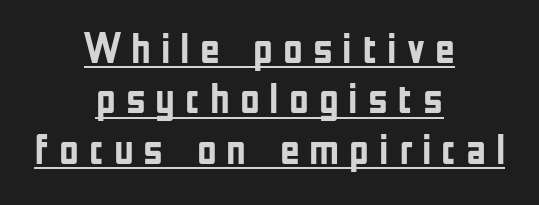
The rag falls on both sides of this text block equally. The text was rendered using a sans face with plain stroke endings. I'd describe the lettering as bold — thick and assertive. Proportional: the letters do not fall into vertical columns. The lettering stays uniformly vertical, giving the passage a roman look.
